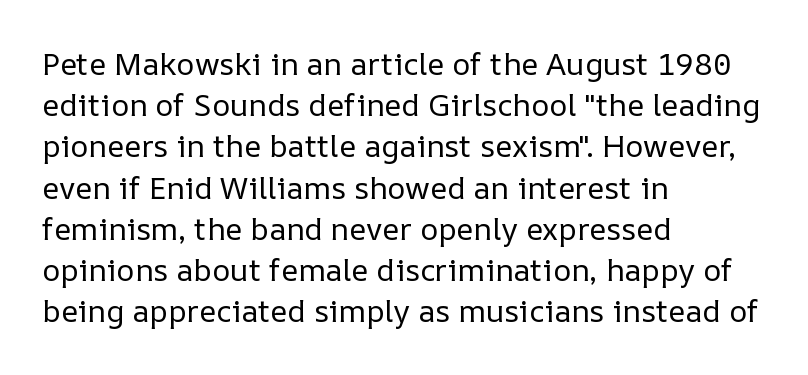
Q: Is the text bold? A: No.
Q: Is the text italic (slanted)? A: No, it is upright.
Q: Is the text underlined? A: No.
Q: How is the paragraph aligned? A: Left-aligned.
Q: Is the spacing between letters normal or unusually wide? A: Normal.
Q: Is the spacing between lines tight, normal or loose? A: Normal.
Q: Width (condensed, normal, or wide)? A: Normal.
Q: Stroke contrast? A: Low.
Q: x-height? A: Medium.
Q: Monospaced? A: No.
